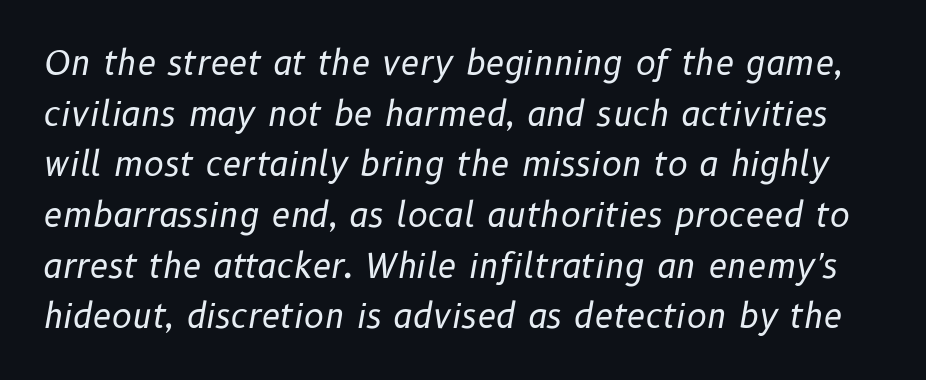
The image shows 34 px regular-weight type, italic (leaning right); set normal line spacing (1.49x), normal letter spacing, not underlined; low stroke contrast and a medium x-height.
